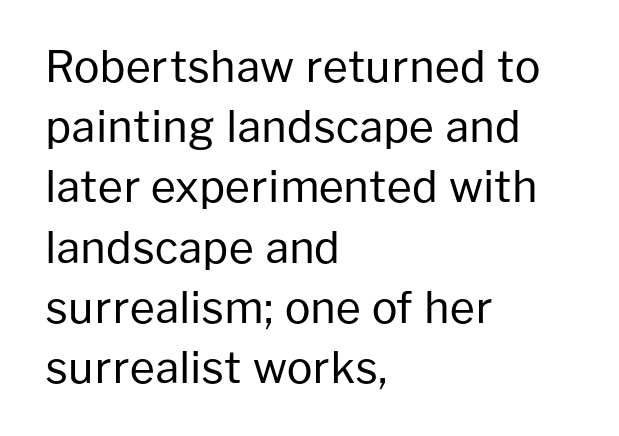
Q: Is the text bold? A: No.
Q: Is the text italic (slanted)? A: No, it is upright.
Q: Is the typeface a serif or a sans-serif typeface? A: Sans-serif.
Q: Is the text underlined? A: No.
Q: How is the paragraph aligned? A: Left-aligned.
Q: Is the spacing between letters normal or unusually wide? A: Normal.
Q: Is the spacing between lines tight, normal or loose? A: Normal.
Q: Width (condensed, normal, or wide)? A: Normal.
Q: Stroke contrast? A: Low.
Q: x-height? A: Medium.
Q: Monospaced? A: No.
